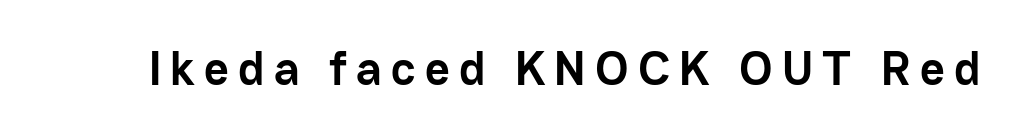
Q: Is the text bold? A: Yes.
Q: Is the text italic (slanted)? A: No, it is upright.
Q: Is the typeface a serif or a sans-serif typeface? A: Sans-serif.
Q: Is the text underlined? A: No.
Q: Width (condensed, normal, or wide)? A: Normal.
Q: Stroke contrast? A: Low.
Q: x-height? A: Medium.
Q: Monospaced? A: No.
